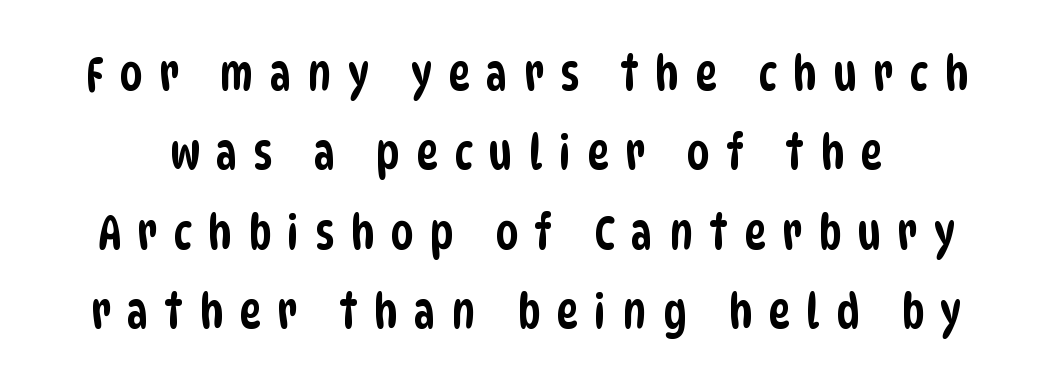
{"serif": "no", "width": "condensed", "stroke_contrast": "low", "x_height": "large", "monospaced": "no", "underline": "no", "line_spacing": "normal", "line_spacing_ratio": 1.69, "letter_spacing": "wide", "letter_spacing_em": 0.34, "glyph_px": 47}
